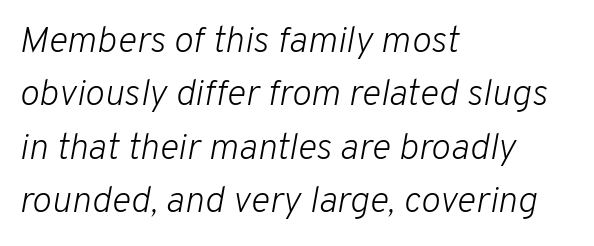
Q: Is the text bold? A: No.
Q: Is the text italic (slanted)? A: Yes, it leans right by about 10 degrees.
Q: Is the text underlined? A: No.
Q: How is the paragraph aligned? A: Left-aligned.
Q: Is the spacing between letters normal or unusually wide? A: Normal.
Q: Is the spacing between lines tight, normal or loose? A: Normal.
Q: Width (condensed, normal, or wide)? A: Normal.
Q: Stroke contrast? A: Low.
Q: x-height? A: Medium.
Q: Monospaced? A: No.
